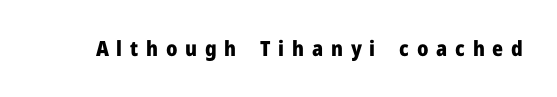
The letterforms stand isolated, each surrounded by extra space. Quick note: not italic, upright. A full-strength bold gives these letters their thick strokes. Each row of text sits above clean, open space.
